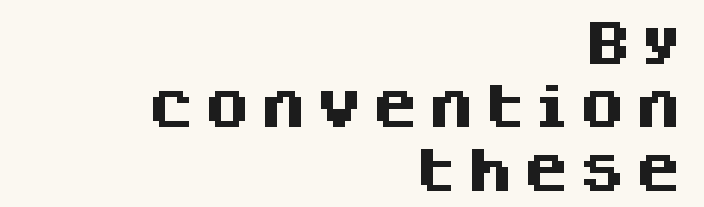
The lines are quadded right. Notice how the stems are strictly vertical — no italics here. Is this a fixed-width face? No — the glyphs have proportional, varying widths. These lines are composed in type without serifs. Plain, unruled lines of type. Normally led — the rows are evenly, conventionally spaced.
